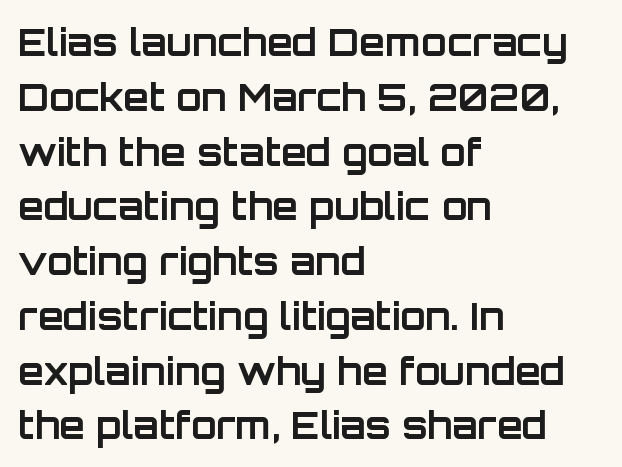
{"serif": "no", "italic": "no", "bold": "yes", "weight": "bold", "width": "normal", "stroke_contrast": "low", "x_height": "large", "monospaced": "no", "underline": "no", "align": "left", "line_spacing": "normal", "line_spacing_ratio": 1.48, "letter_spacing": "normal", "letter_spacing_em": 0.0, "glyph_px": 37}
